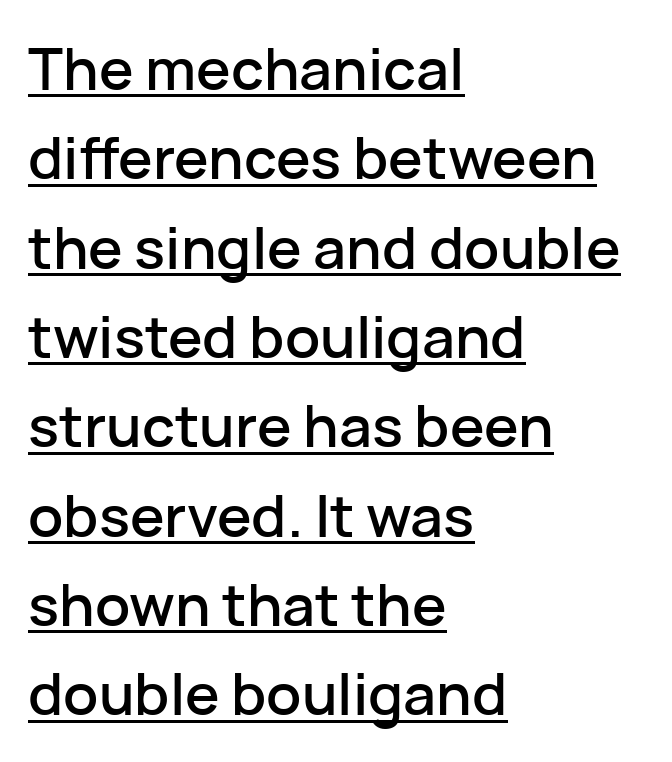
Q: Is the text italic (slanted)? A: No, it is upright.
Q: Is the typeface a serif or a sans-serif typeface? A: Sans-serif.
Q: Is the text underlined? A: Yes.
Q: How is the paragraph aligned? A: Left-aligned.
Q: Is the spacing between letters normal or unusually wide? A: Normal.
Q: Is the spacing between lines tight, normal or loose? A: Normal.
Q: Width (condensed, normal, or wide)? A: Normal.
Q: Stroke contrast? A: Low.
Q: x-height? A: Medium.
Q: Monospaced? A: No.
